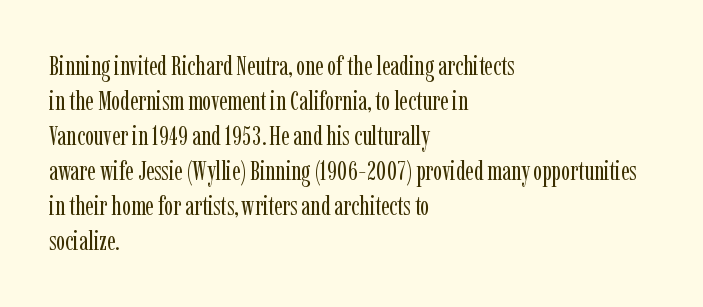
{"italic": "no", "bold": "no", "underline": "no", "align": "left", "line_spacing": "normal", "line_spacing_ratio": 1.3, "letter_spacing": "normal", "letter_spacing_em": 0.0, "glyph_px": 27}
